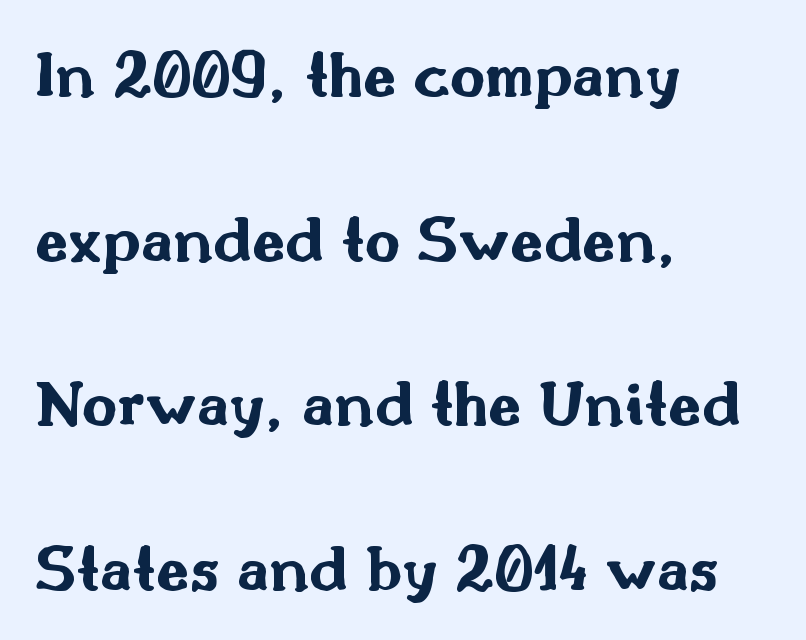
Caption: standard tracking, unaltered. Compared with an ordinary text face, these strokes are far heavier — a full bold. These lines are rendered in a variable-pitch font. The block of text is sparse from top to bottom, with ample space between rows. Italic: no, the glyphs are upright roman. Each line starts at the same left margin while the right side varies.
